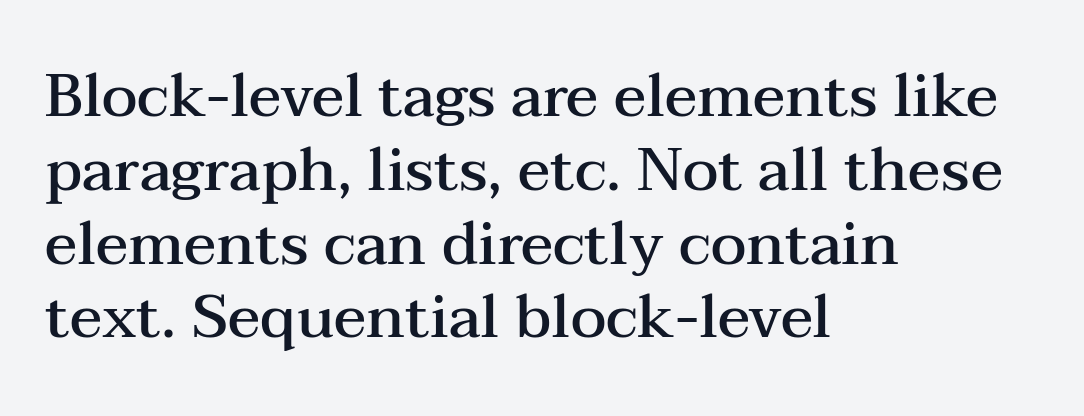
Font category for this specimen: serif. This rendering leaves character spacing at its baseline value. Where is the straight margin? On the left. Character widths vary here, with narrow letters taking less room than wide ones. Italic? Not at all — the glyphs are vertical.
